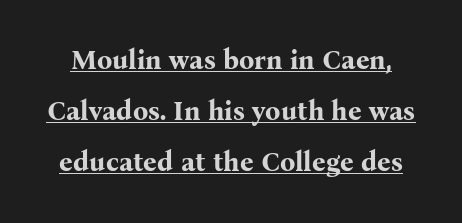
Q: Is the text bold? A: Yes.
Q: Is the text italic (slanted)? A: No, it is upright.
Q: Is the text underlined? A: Yes.
Q: Is the spacing between letters normal or unusually wide? A: Normal.
